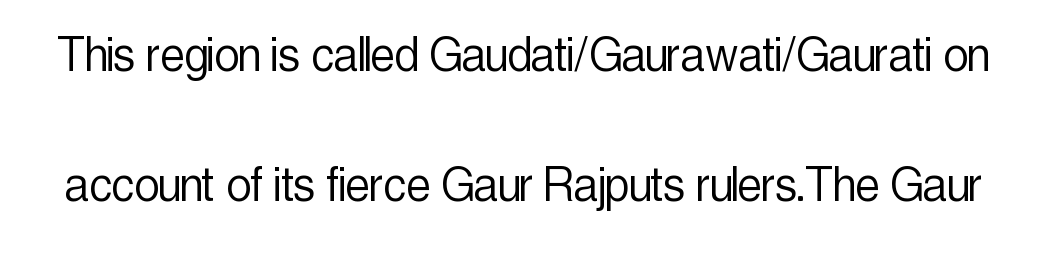
Q: Is the text bold? A: No.
Q: Is the text italic (slanted)? A: No, it is upright.
Q: Is the typeface a serif or a sans-serif typeface? A: Sans-serif.
Q: Is the text underlined? A: No.
Q: Is the spacing between letters normal or unusually wide? A: Normal.
Q: Is the spacing between lines tight, normal or loose? A: Loose.
Q: Width (condensed, normal, or wide)? A: Condensed.
Q: x-height? A: Medium.
Q: Monospaced? A: No.
